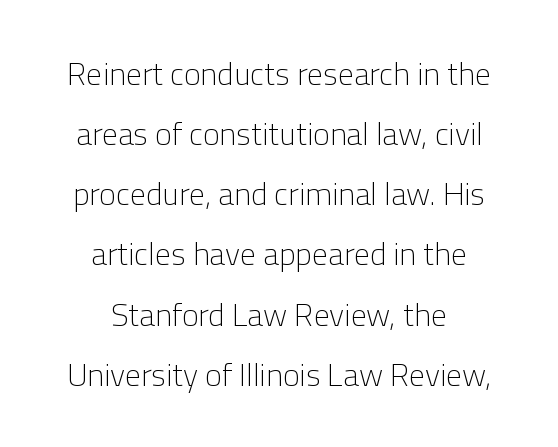
Students, note that the glyphs here touch the page at normal intervals. The gap between lines stays unmarked. Bold? No — there's no thickening of the strokes. A typesetter would label this face a sans. The typography opts for an upright posture over an oblique one. Looks like regular typesetting: each glyph gets only the width it needs.
